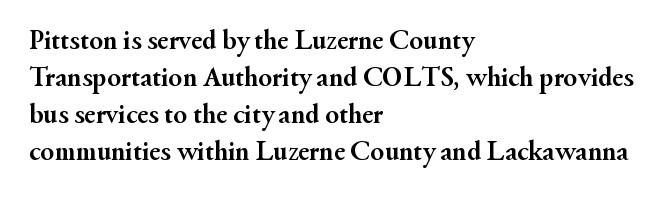
You'd pick this weight for a headline — it's a proper bold. Between one letter and the next there's only the usual sliver of space. A classic flush-left, rag-right setting is used for this passage. The axis of the letterforms is exactly vertical. What's the leading like? Ordinary, nothing unusual.
